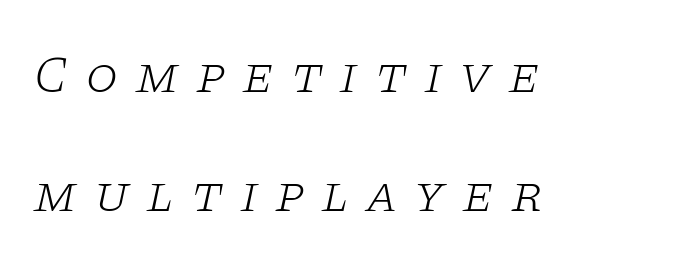
The image shows 53 px light, wide serif type, italic (leaning right); set left-aligned, loose line spacing (2.25x), unusually wide letter spacing (+0.31 em), not underlined; low stroke contrast and a large x-height.
